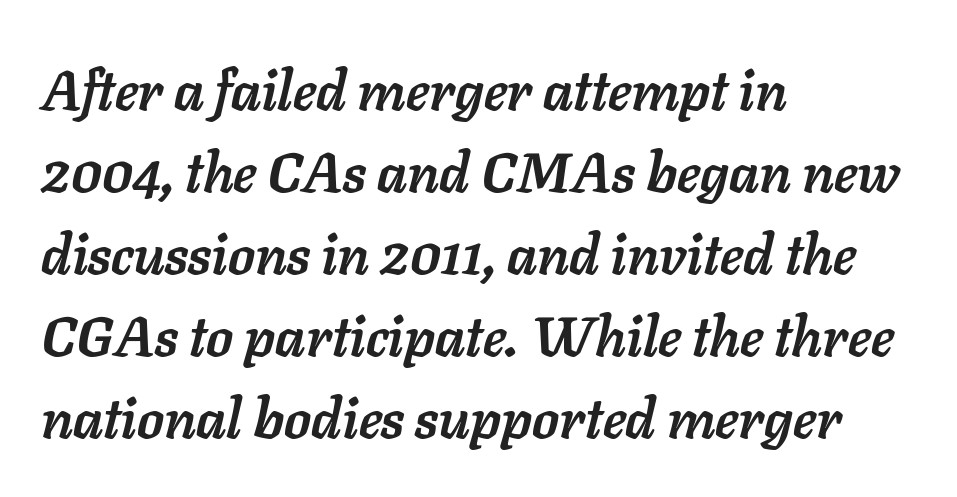
In CSS terms this would be text-align: left. Rendered with sloped, italic letterforms. Is there much room between lines? A standard amount, neither cramped nor airy. Type without underlining. Caption: standard tracking, unaltered. Students, this is bold: see how much ink each stroke carries.
